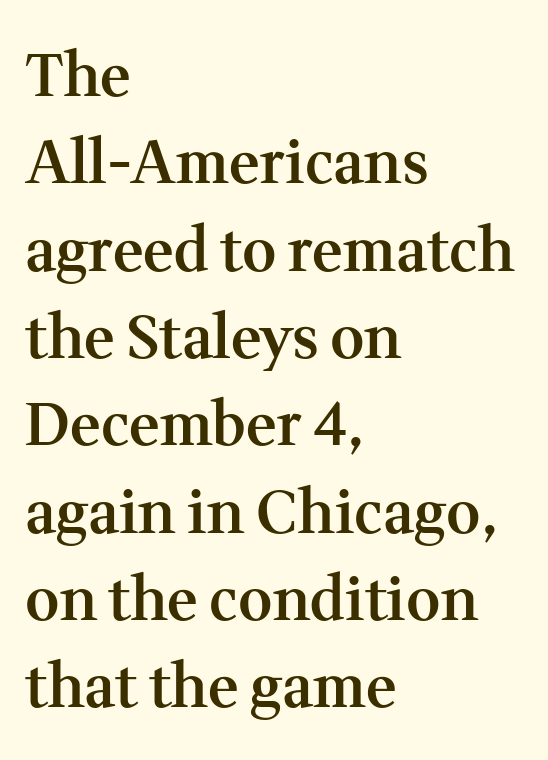
The image shows 59 px semibold serif type, upright; set left-aligned, normal line spacing (1.48x), normal letter spacing, not underlined; medium stroke contrast and a medium x-height.
